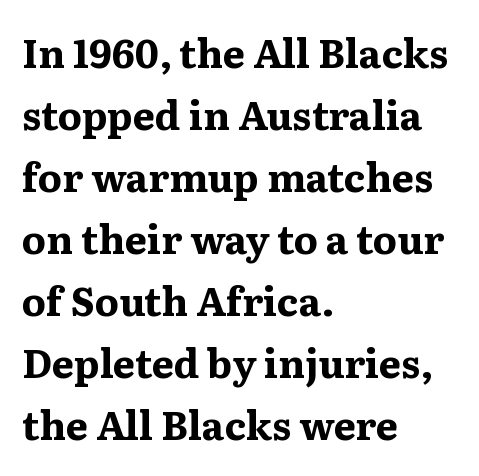
The image shows 39 px bold, wide serif type, upright; set left-aligned, normal line spacing (1.59x), normal letter spacing, not underlined; medium stroke contrast and a medium x-height.
